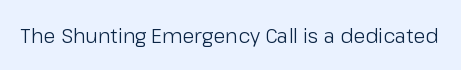
Posture: upright roman. Short note: letters normally spaced. The weight would be labelled regular, book, light, or lighter still. Lines of text with bare space underneath.
